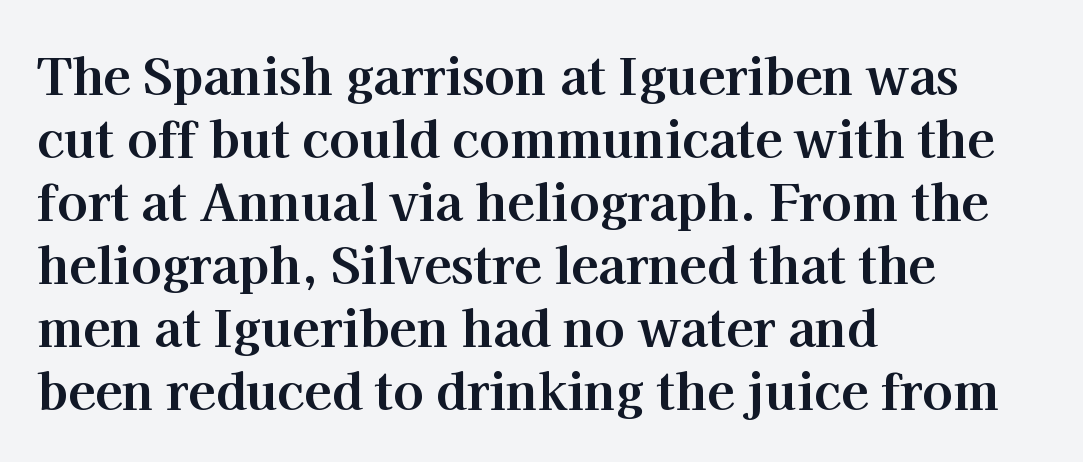
Q: Is the text bold? A: Yes.
Q: Is the text italic (slanted)? A: No, it is upright.
Q: Is the typeface a serif or a sans-serif typeface? A: Serif.
Q: Is the text underlined? A: No.
Q: How is the paragraph aligned? A: Left-aligned.
Q: Is the spacing between letters normal or unusually wide? A: Normal.
Q: Is the spacing between lines tight, normal or loose? A: Normal.
Q: Width (condensed, normal, or wide)? A: Normal.
Q: Stroke contrast? A: High.
Q: x-height? A: Medium.
Q: Monospaced? A: No.
